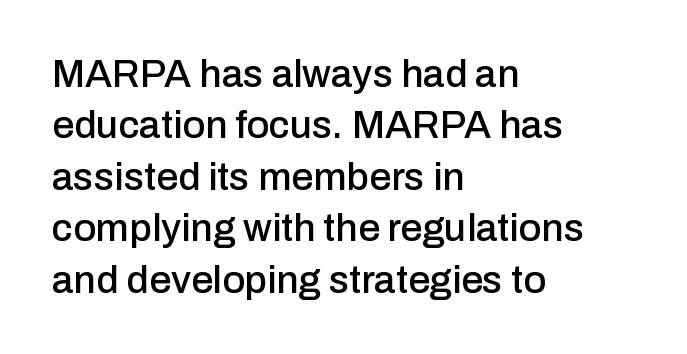
Q: Is the text italic (slanted)? A: No, it is upright.
Q: Is the typeface a serif or a sans-serif typeface? A: Sans-serif.
Q: Is the text underlined? A: No.
Q: How is the paragraph aligned? A: Left-aligned.
Q: Is the spacing between letters normal or unusually wide? A: Normal.
Q: Is the spacing between lines tight, normal or loose? A: Normal.
Q: Width (condensed, normal, or wide)? A: Normal.
Q: Stroke contrast? A: Low.
Q: x-height? A: Medium.
Q: Monospaced? A: No.
